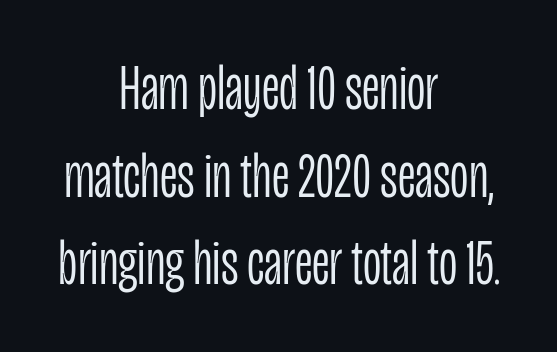
{"serif": "no", "italic": "no", "bold": "no", "weight": "light", "width": "condensed", "stroke_contrast": "low", "x_height": "large", "monospaced": "no", "underline": "no", "align": "center", "line_spacing": "normal", "line_spacing_ratio": 1.37, "letter_spacing": "normal", "letter_spacing_em": 0.0, "glyph_px": 64}
